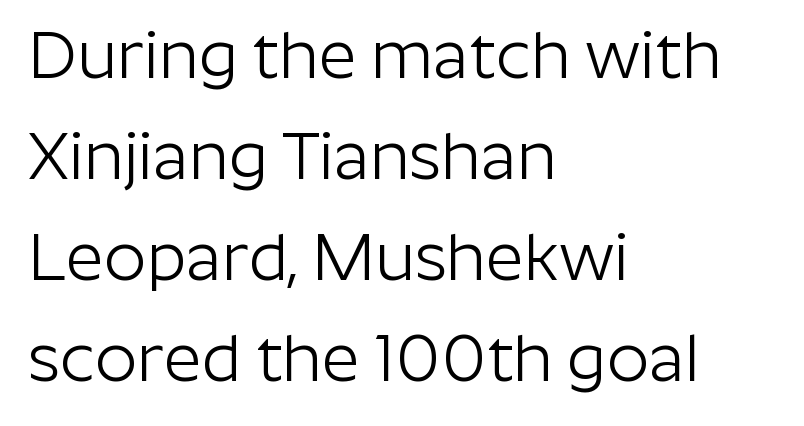
The image shows 66 px light sans-serif type, upright; set left-aligned, normal line spacing (1.53x), normal letter spacing, not underlined; low stroke contrast and a medium x-height.
